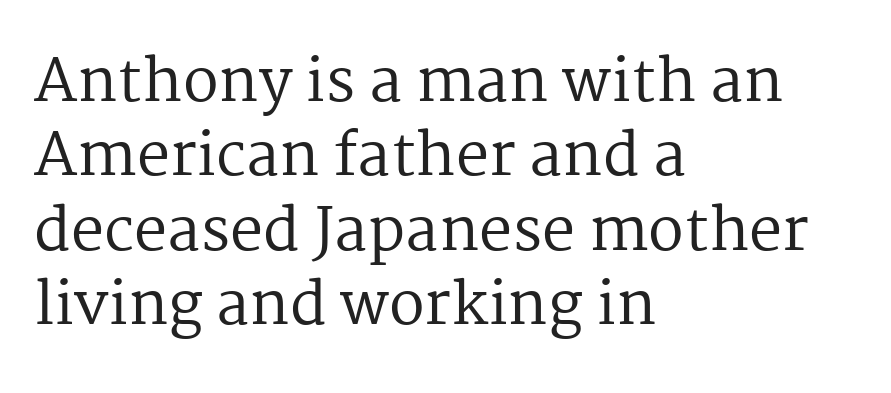
{"serif": "yes", "italic": "no", "bold": "no", "weight": "regular", "width": "normal", "stroke_contrast": "medium", "x_height": "medium", "monospaced": "no", "underline": "no", "align": "left", "line_spacing": "normal", "line_spacing_ratio": 1.26, "letter_spacing": "normal", "letter_spacing_em": 0.0, "glyph_px": 59}
